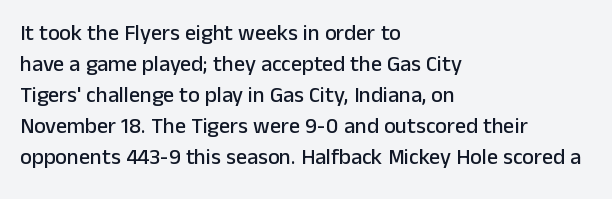
The image shows 22 px text type, upright; set left-aligned, normal line spacing (1.41x), normal letter spacing, not underlined.
